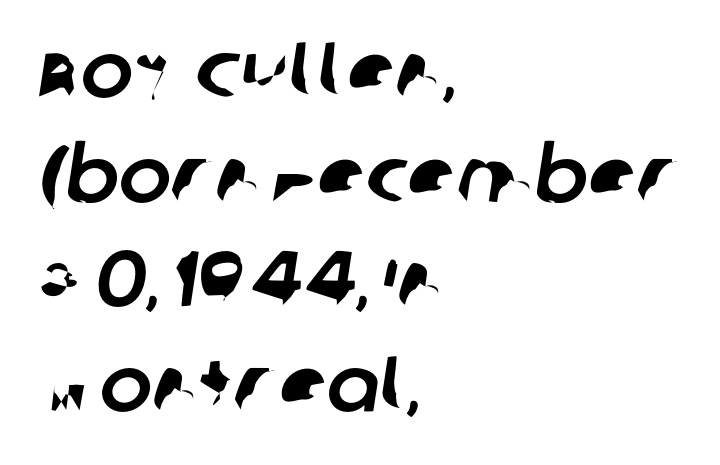
Q: Is the typeface a serif or a sans-serif typeface? A: Sans-serif.
Q: Is the text underlined? A: No.
Q: How is the paragraph aligned? A: Left-aligned.
Q: Is the spacing between letters normal or unusually wide? A: Normal.
Q: Is the spacing between lines tight, normal or loose? A: Normal.
Q: Width (condensed, normal, or wide)? A: Normal.
Q: Stroke contrast? A: Low.
Q: x-height? A: Large.
Q: Monospaced? A: No.
